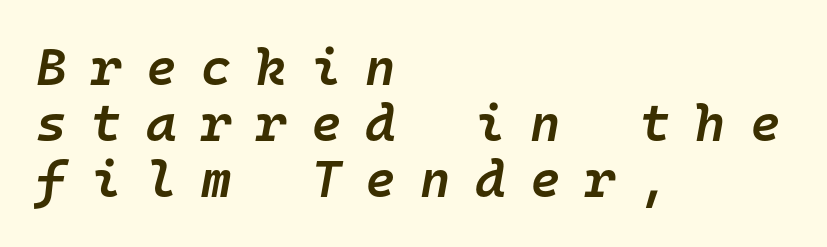
There's an unmistakable incline to the writing here. Weight check: semibold — heavier than regular, not quite bold. Monospaced: the letters line up in strict vertical columns. Quick note: underline off.
